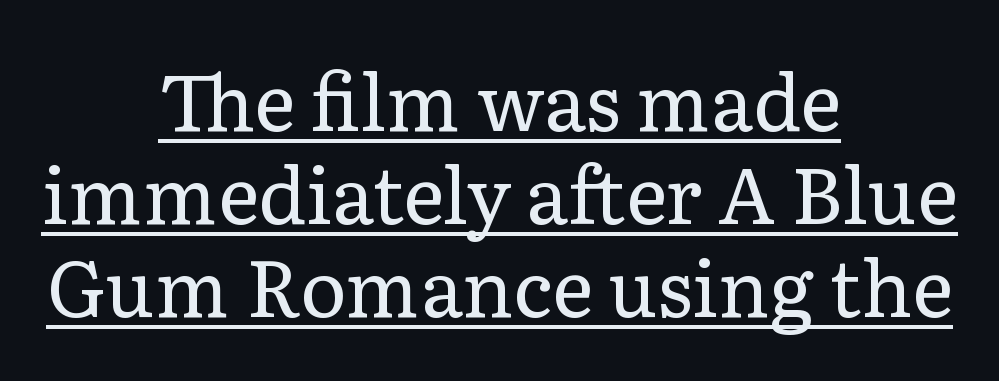
The font is comparable to plain body text, perhaps lighter. A roman cut, with each character standing at attention. I'd call this a serif setting — the letters wear small feet. Do the characters align in a grid? No, the font is proportional. A student would call this center alignment; a typographer would say set centered.
